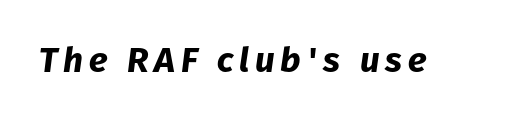
Q: Is the text bold? A: Yes.
Q: Is the text italic (slanted)? A: Yes, it leans right by about 8 degrees.
Q: Is the text underlined? A: No.
Q: Width (condensed, normal, or wide)? A: Normal.
Q: Stroke contrast? A: Low.
Q: x-height? A: Medium.
Q: Monospaced? A: No.
